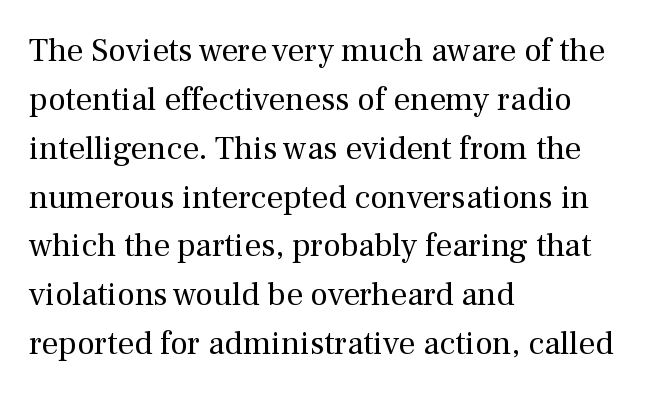
The image shows 33 px regular-weight serif type, upright; set left-aligned, normal line spacing (1.48x), normal letter spacing, not underlined; medium stroke contrast and a medium x-height.
